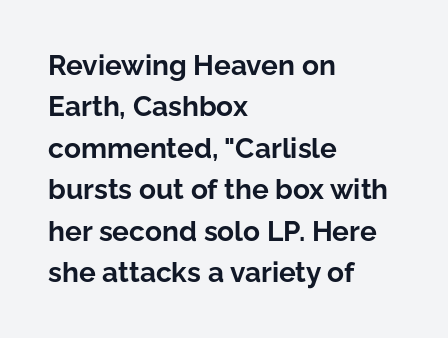
The image shows 28 px bold sans-serif type, upright; set left-aligned, normal line spacing (1.48x), normal letter spacing, not underlined; low stroke contrast and a medium x-height.
